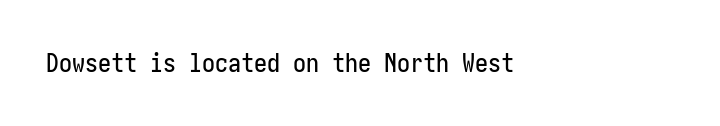
The image shows 26 px text type, upright; set left-aligned, normal letter spacing, not underlined.
